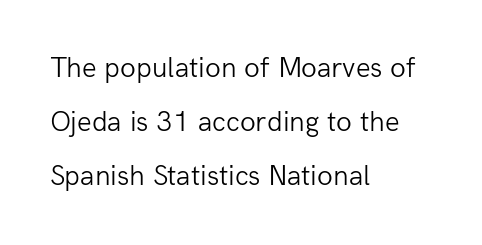
Q: Is the text bold? A: No.
Q: Is the text italic (slanted)? A: No, it is upright.
Q: Is the typeface a serif or a sans-serif typeface? A: Sans-serif.
Q: Is the text underlined? A: No.
Q: How is the paragraph aligned? A: Left-aligned.
Q: Is the spacing between letters normal or unusually wide? A: Normal.
Q: Width (condensed, normal, or wide)? A: Normal.
Q: Stroke contrast? A: Low.
Q: x-height? A: Medium.
Q: Monospaced? A: No.
